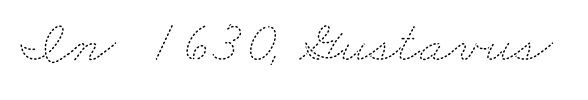
The image shows 60 px thin, wide type; set normal letter spacing, not underlined; medium stroke contrast and a small x-height.
